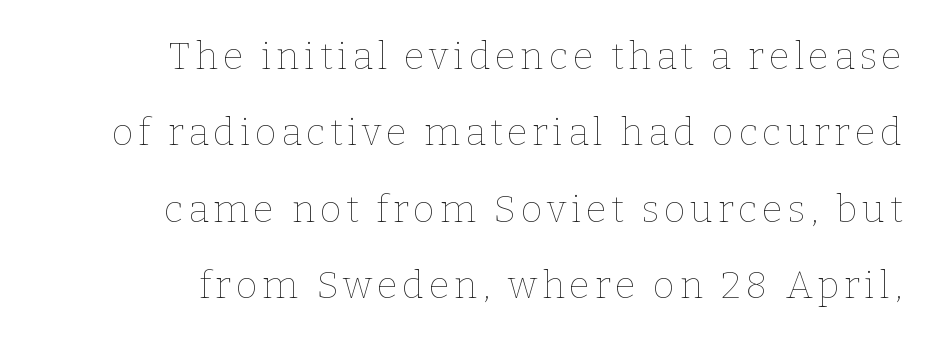
The image shows 38 px thin type, upright; set right-aligned, loose line spacing (2.01x), not underlined; low stroke contrast and a medium x-height.
